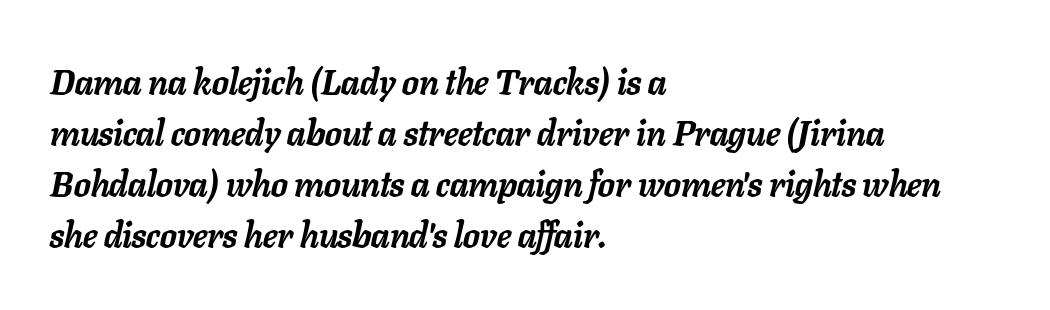
Plain, unruled lines of type. Spacing verdict: proportional, widths tailored to each character. The lines sit at an ordinary, default distance from one another. The tracking reads as untouched default to a designer's eye. The face used here has the dense, thick strokes of a bold.
